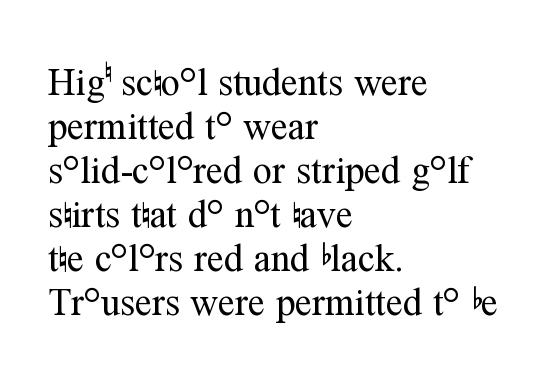
How are the letters spaced? Ordinarily, with no added tracking. Vertical strokes here are truly vertical. The text block is weighted toward the left margin, trailing off unevenly rightward. The typeface chosen for these lines features serifs.
